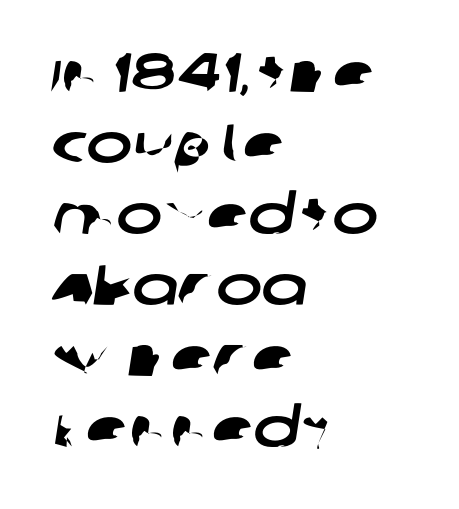
The letters advance in unequal steps, a hallmark of proportional type. Look at the tracking — it's just the regular setting, nothing added. The lines are quadded left. Lines of text with bare space underneath. Leading matches the norm, producing a regular column. Serif or sans? Sans — the stroke terminals are bare.
